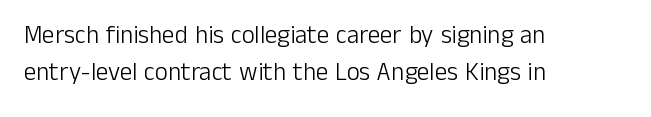
In CSS terms this would be text-align: left. Descenders are the only things crossing below the line. One glance says typical: line gaps are just what's usual. This is the regular roman posture of the typeface.
